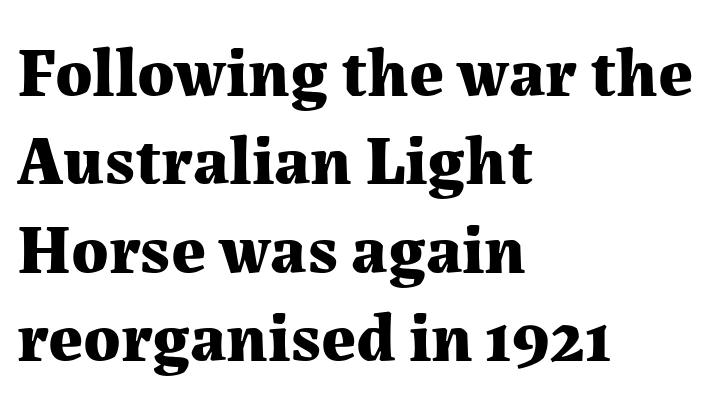
These lines stack with their left ends in a neat column. The sample has been set heavy, in full bold. The gap between lines stays unmarked. Unlike a clean sans, this face finishes its strokes with serifs. Default kerning and tracking; the words read as compact shapes.
